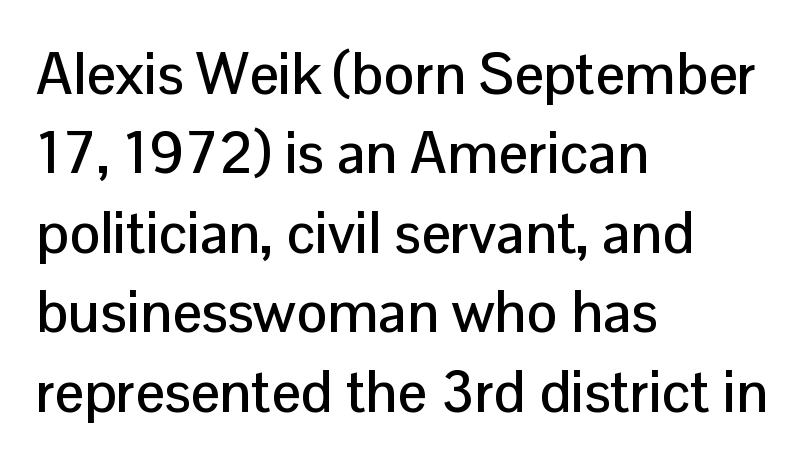
Q: Is the text italic (slanted)? A: No, it is upright.
Q: Is the typeface a serif or a sans-serif typeface? A: Sans-serif.
Q: Is the text underlined? A: No.
Q: How is the paragraph aligned? A: Left-aligned.
Q: Is the spacing between letters normal or unusually wide? A: Normal.
Q: Is the spacing between lines tight, normal or loose? A: Normal.
Q: Width (condensed, normal, or wide)? A: Normal.
Q: Stroke contrast? A: Low.
Q: x-height? A: Medium.
Q: Monospaced? A: No.
